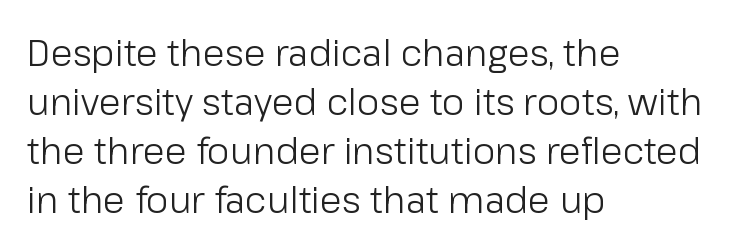
Q: Is the text bold? A: No.
Q: Is the text italic (slanted)? A: No, it is upright.
Q: Is the typeface a serif or a sans-serif typeface? A: Sans-serif.
Q: Is the text underlined? A: No.
Q: How is the paragraph aligned? A: Left-aligned.
Q: Is the spacing between letters normal or unusually wide? A: Normal.
Q: Is the spacing between lines tight, normal or loose? A: Normal.
Q: Width (condensed, normal, or wide)? A: Normal.
Q: Stroke contrast? A: Low.
Q: x-height? A: Medium.
Q: Monospaced? A: No.
